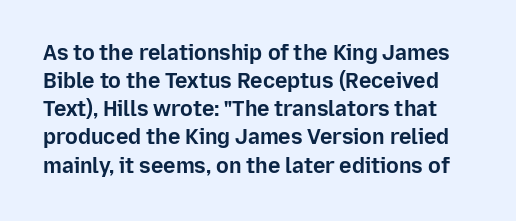
The vertical gap from one line to the next is medium. Glance below the letters and you will spot only blank space. The font's upright variant was chosen for this text. Summary of weight: heavy, a full bold. Caption: standard tracking, unaltered.
